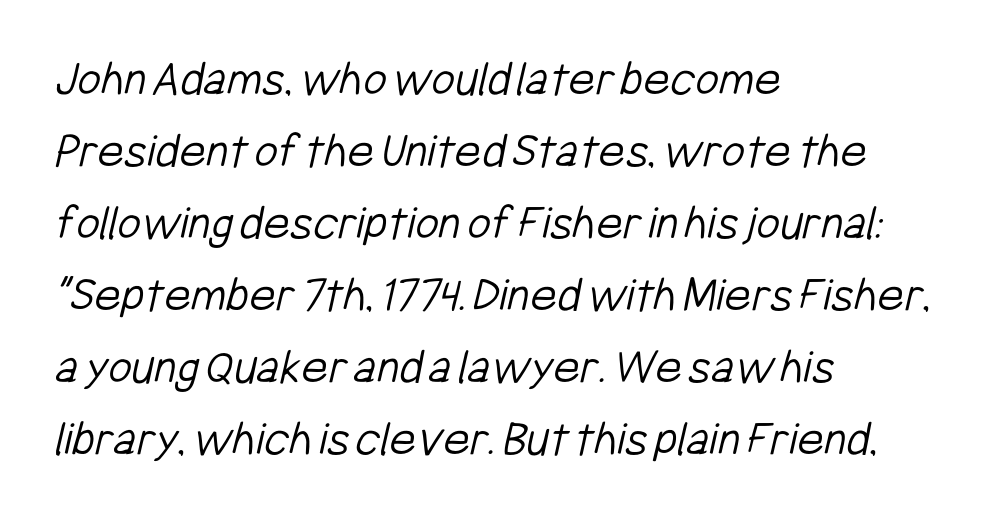
{"serif": "no", "bold": "no", "weight": "light", "width": "condensed", "stroke_contrast": "low", "x_height": "medium", "monospaced": "no", "underline": "no", "align": "left", "line_spacing": "normal", "line_spacing_ratio": 1.41, "letter_spacing": "normal", "letter_spacing_em": 0.0, "glyph_px": 51}
